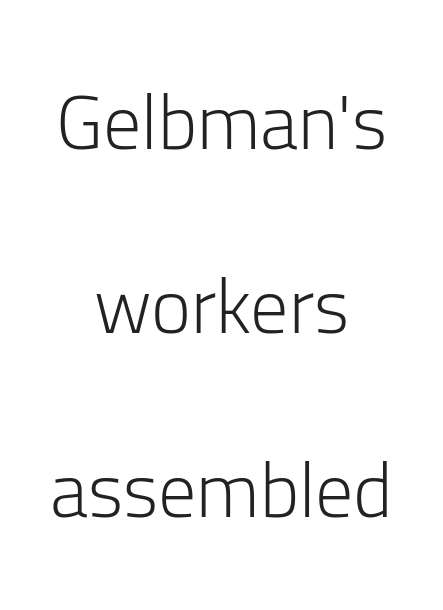
The image shows 76 px light sans-serif type, upright; set centered, loose line spacing (2.42x), normal letter spacing, not underlined; low stroke contrast and a medium x-height.
